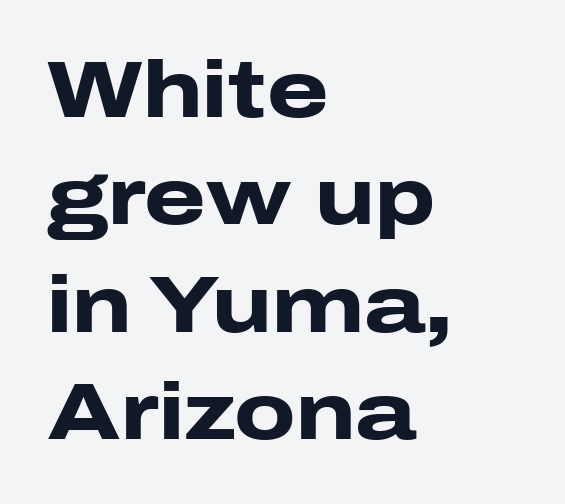
The image shows 79 px heavy, wide sans-serif type, upright; set left-aligned, normal line spacing (1.36x), normal letter spacing, not underlined; low stroke contrast and a medium x-height.
